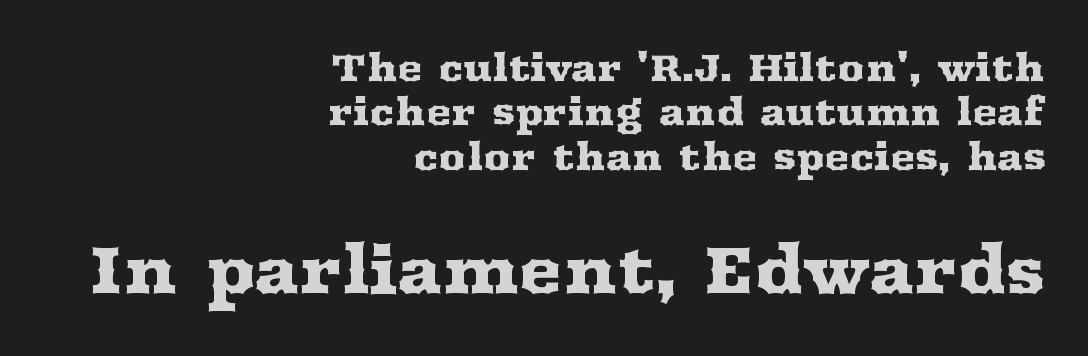
{"serif": "yes", "italic": "no", "width": "wide", "stroke_contrast": "medium", "x_height": "medium", "monospaced": "no", "underline": "no", "align": "right", "line_spacing_ratio": 1.17, "letter_spacing": "normal", "letter_spacing_em": 0.0, "larger_block": "second", "size_ratio": 1.74, "glyph_px": 66}
